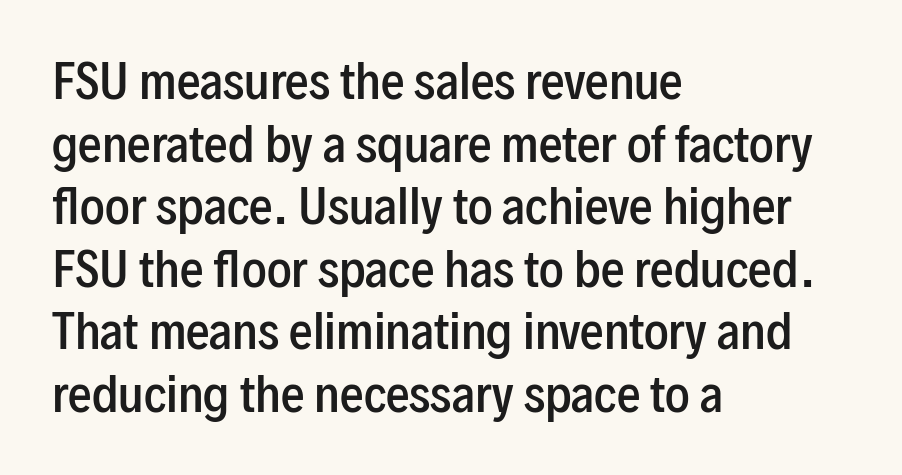
Q: Is the text bold? A: Semi-bold.
Q: Is the text italic (slanted)? A: No, it is upright.
Q: Is the typeface a serif or a sans-serif typeface? A: Sans-serif.
Q: Is the text underlined? A: No.
Q: How is the paragraph aligned? A: Left-aligned.
Q: Is the spacing between letters normal or unusually wide? A: Normal.
Q: Is the spacing between lines tight, normal or loose? A: Normal.
Q: Width (condensed, normal, or wide)? A: Condensed.
Q: Stroke contrast? A: Low.
Q: x-height? A: Medium.
Q: Monospaced? A: No.
